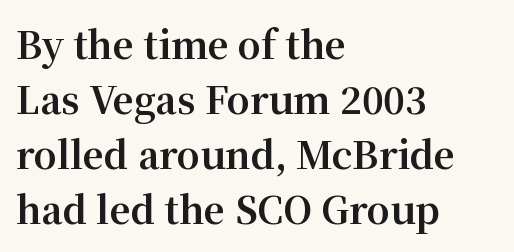
The image shows 37 px bold serif type, upright; set left-aligned, normal line spacing (1.49x), normal letter spacing, not underlined; medium stroke contrast and a medium x-height.
